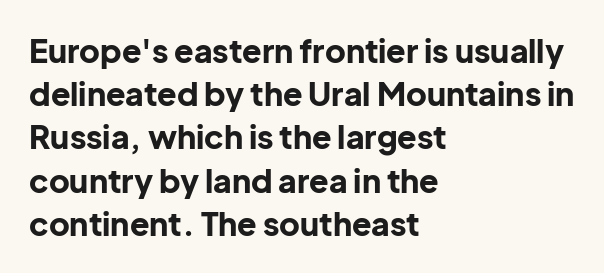
The image shows 32 px bold sans-serif type, upright; set left-aligned, normal line spacing (1.35x), normal letter spacing, not underlined; low stroke contrast and a medium x-height.
